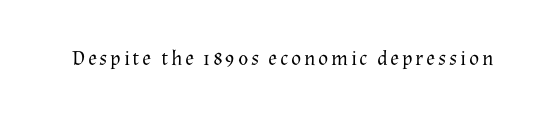
Q: Is the text bold? A: No.
Q: Is the text italic (slanted)? A: No, it is upright.
Q: Is the text underlined? A: No.
